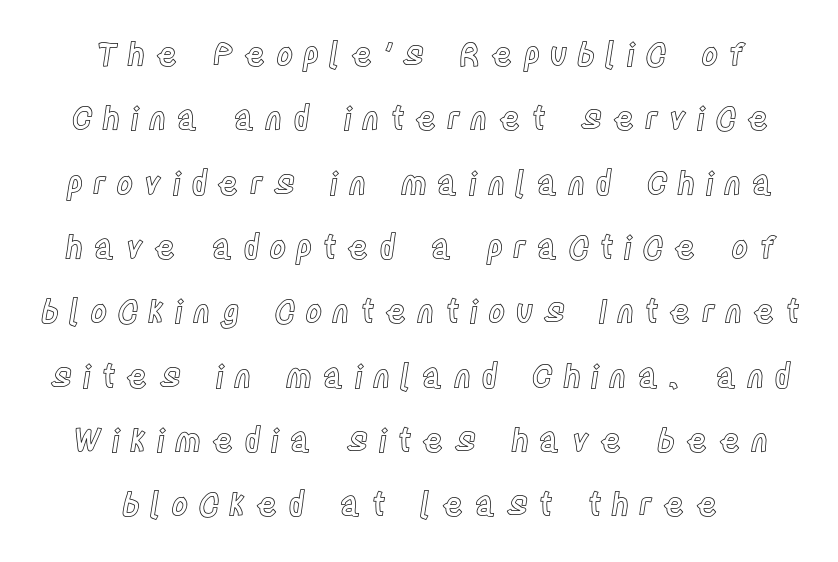
The line-height multiplier appears high, well above default. The zone under the glyphs is completely vacant. Is this a fixed-width face? No — the glyphs have proportional, varying widths. Glyph-to-glyph distance is far greater than everyday printed text.
